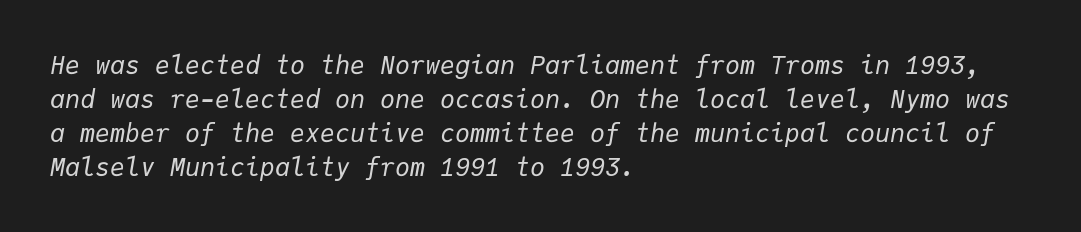
The image shows 25 px text type, italic (leaning right); set left-aligned, normal line spacing (1.36x), normal letter spacing, not underlined.
